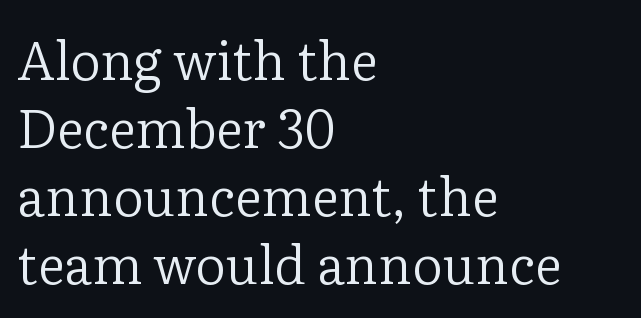
{"serif": "yes", "italic": "no", "bold": "no", "weight": "regular", "width": "normal", "stroke_contrast": "low", "x_height": "medium", "monospaced": "no", "underline": "no", "align": "left", "line_spacing": "normal", "line_spacing_ratio": 1.28, "letter_spacing": "normal", "letter_spacing_em": 0.0, "glyph_px": 53}
